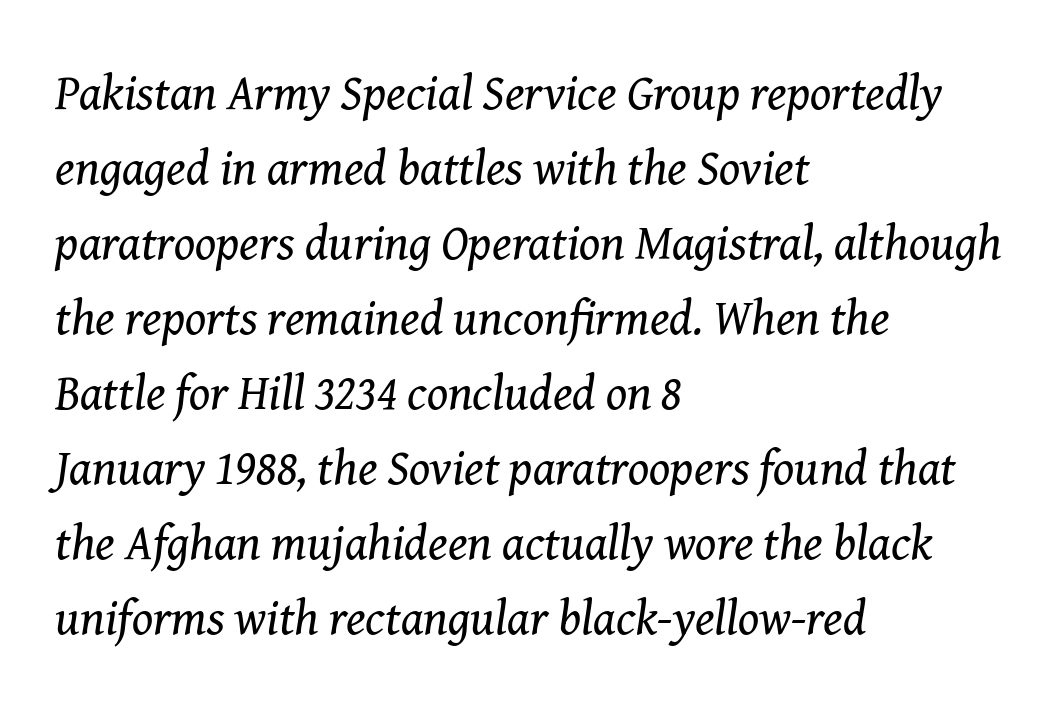
Q: Is the text bold? A: No.
Q: Is the text italic (slanted)? A: Yes, it leans right by about 8 degrees.
Q: Is the typeface a serif or a sans-serif typeface? A: Serif.
Q: Is the text underlined? A: No.
Q: How is the paragraph aligned? A: Left-aligned.
Q: Is the spacing between letters normal or unusually wide? A: Normal.
Q: Is the spacing between lines tight, normal or loose? A: Normal.
Q: Width (condensed, normal, or wide)? A: Normal.
Q: Stroke contrast? A: Medium.
Q: x-height? A: Medium.
Q: Monospaced? A: No.
